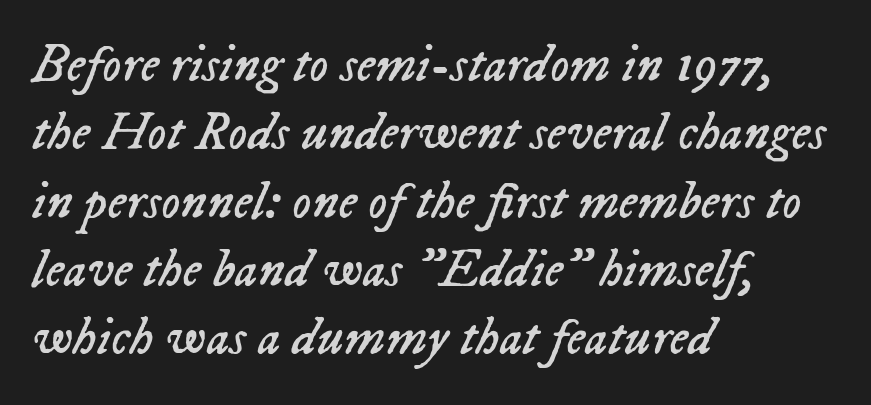
The letters are slanted; this is an italic face. The typesetting does not lean heavy: it is not bold. Is this a fixed-width face? No — the glyphs have proportional, varying widths. The space directly below the letters is spotless. Where is the straight margin? On the left.
